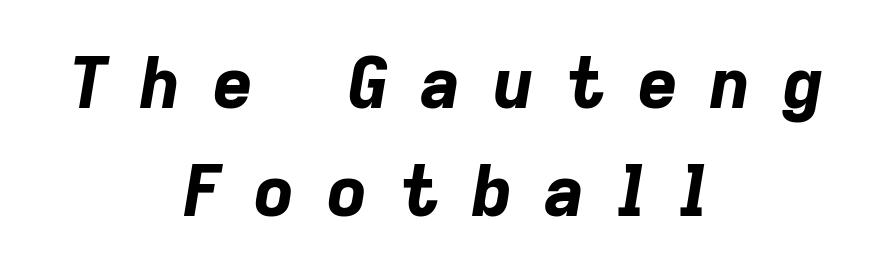
Q: Is the text bold? A: Yes.
Q: Is the text italic (slanted)? A: Yes, it leans right by about 9 degrees.
Q: Is the text underlined? A: No.
Q: How is the paragraph aligned? A: Centered.
Q: Is the spacing between letters normal or unusually wide? A: Unusually wide.
Q: Is the spacing between lines tight, normal or loose? A: Normal.
Q: Width (condensed, normal, or wide)? A: Normal.
Q: Stroke contrast? A: Low.
Q: x-height? A: Medium.
Q: Monospaced? A: No.
